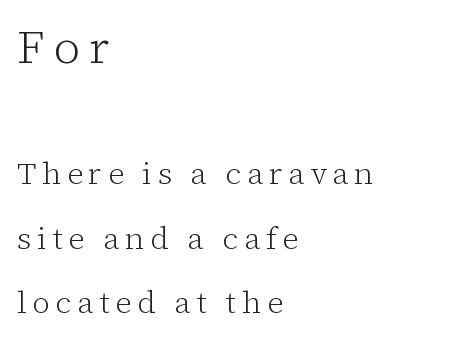
Looks like regular typesetting: each glyph gets only the width it needs. These glyphs show unthickened strokes, regular width or finer. Interline gaps are noticeably wide in this sample. Unlike italic type, these characters show no tilt at all. Only glyphs here, with clear space below each row. The text was rendered using a seriffed face with decorative stroke endings.
